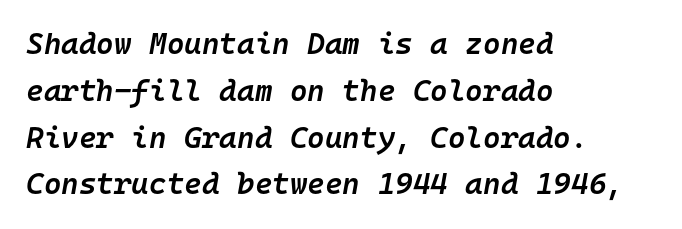
{"italic": "yes", "lean": "right", "slant_degrees": 10, "bold": "semi", "weight": "semibold", "width": "normal", "stroke_contrast": "low", "x_height": "medium", "monospaced": "yes", "underline": "no", "align": "left", "line_spacing": "normal", "line_spacing_ratio": 1.56, "letter_spacing": "normal", "letter_spacing_em": 0.0, "glyph_px": 30}
